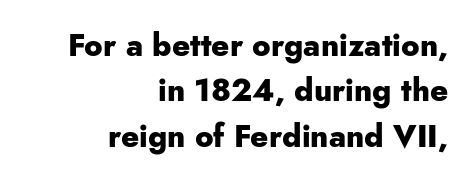
{"serif": "no", "italic": "no", "bold": "yes", "weight": "heavy", "width": "normal", "stroke_contrast": "low", "x_height": "small", "monospaced": "no", "underline": "no", "align": "right", "line_spacing": "normal", "line_spacing_ratio": 1.46, "letter_spacing": "normal", "letter_spacing_em": 0.0, "glyph_px": 31}
